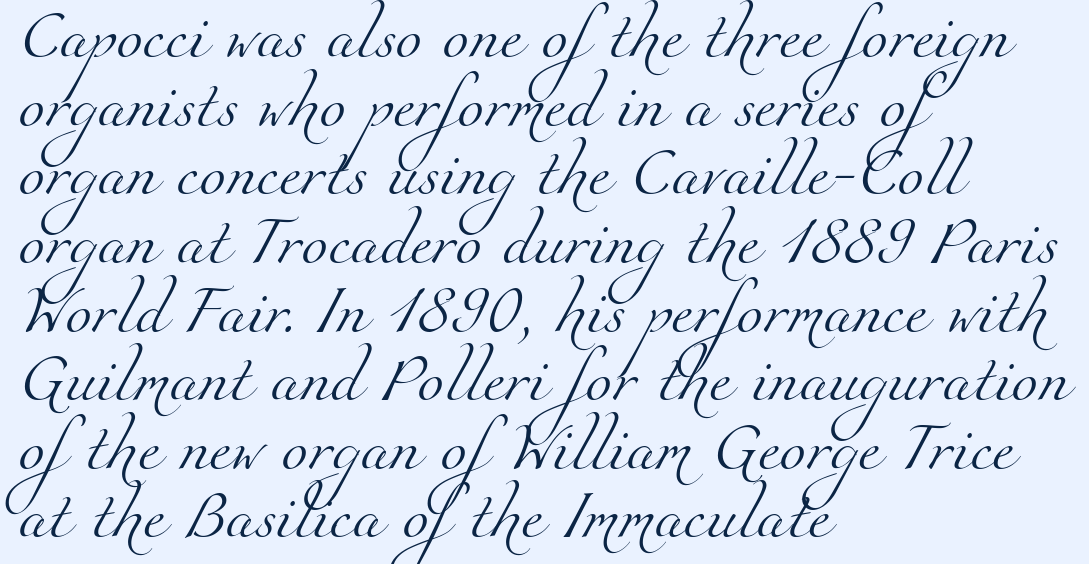
{"serif": "yes", "bold": "no", "weight": "light", "width": "normal", "stroke_contrast": "medium", "x_height": "small", "monospaced": "no", "underline": "no", "align": "left", "line_spacing": "normal", "line_spacing_ratio": 1.43, "letter_spacing": "normal", "letter_spacing_em": 0.0, "glyph_px": 48}
